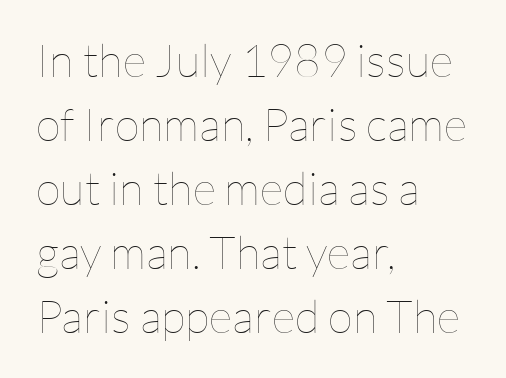
Alignment: flush left. This reads as an unemphasized weight, regular at the heaviest. Lines of text with bare space underneath. If you drew a line through each stem, it would be perfectly vertical.
